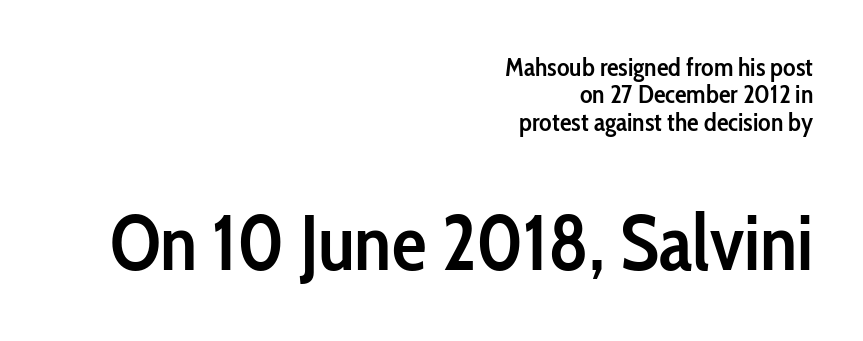
Nope, no serifs anywhere on these letters. This rendering uses right alignment, leaving the left contour irregular. In terms of posture, this sample is upright. The letters advance in unequal steps, a hallmark of proportional type. This layout puts the modest block above and the oversized block below.
